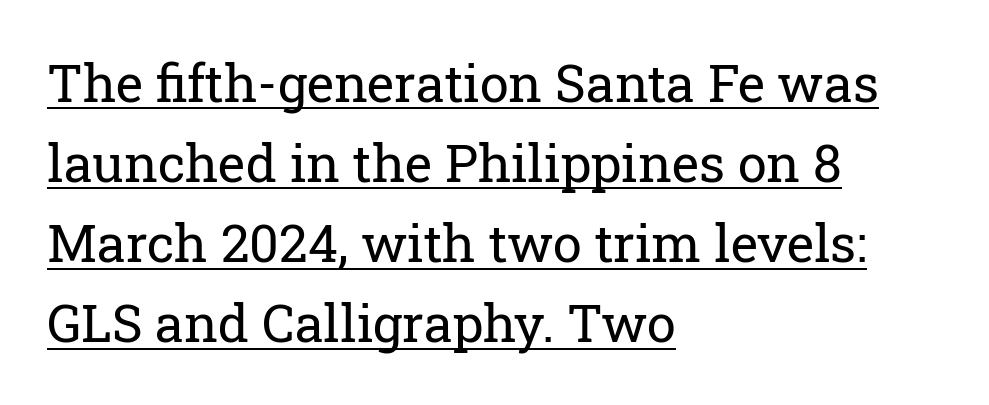
The glyphs are accompanied by a horizontal stroke just below them. The designer left line spacing at the default. Tracking value appears to be zero — textbook default spacing. No heavy texture on the line: the type isn't bold. You can tell from the footed stems that serif type was used. The face used here is proportionally spaced, like ordinary book or web type.
